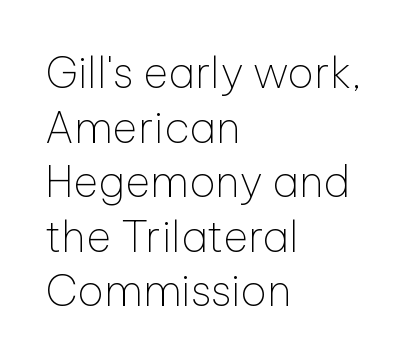
The passage shown is typed in a proportional face where columns would drift. The space beneath each line is pristine and unruled. The gaps between neighbouring characters are ordinary and unremarkable. Stroke mass is kept to a normal reading level or below. One-word summary of the alignment: left.
